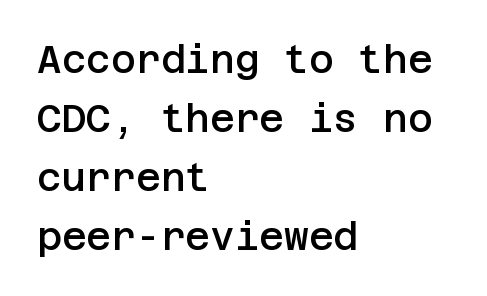
{"serif": "no", "italic": "no", "bold": "semi", "weight": "semibold", "width": "normal", "stroke_contrast": "low", "x_height": "large", "underline": "no", "align": "left", "line_spacing": "normal", "line_spacing_ratio": 1.55, "letter_spacing": "normal", "letter_spacing_em": 0.0, "glyph_px": 38}
